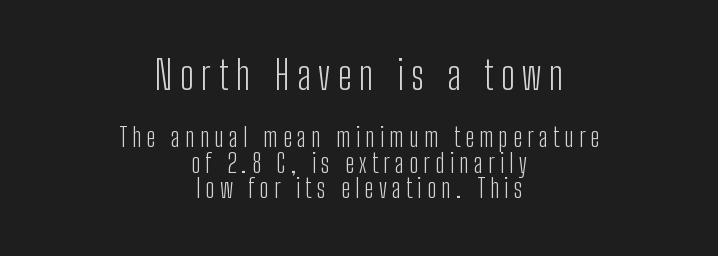
{"serif": "no", "italic": "no", "bold": "no", "weight": "light", "width": "condensed", "stroke_contrast": "low", "x_height": "medium", "monospaced": "no", "underline": "no", "align": "center", "line_spacing": "tight", "line_spacing_ratio": 0.99, "letter_spacing": "wide", "letter_spacing_em": 0.2, "larger_block": "first", "size_ratio": 1.5, "glyph_px": 39}
